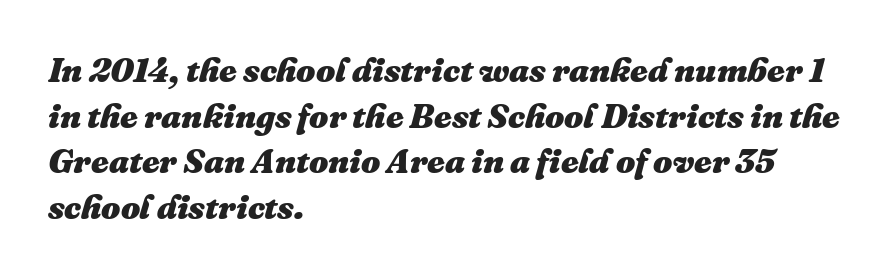
Q: Is the text bold? A: Yes.
Q: Is the text italic (slanted)? A: Yes, it leans right by about 16 degrees.
Q: Is the text underlined? A: No.
Q: How is the paragraph aligned? A: Left-aligned.
Q: Is the spacing between letters normal or unusually wide? A: Normal.
Q: Is the spacing between lines tight, normal or loose? A: Normal.
Q: Width (condensed, normal, or wide)? A: Normal.
Q: Stroke contrast? A: Medium.
Q: x-height? A: Medium.
Q: Monospaced? A: No.
